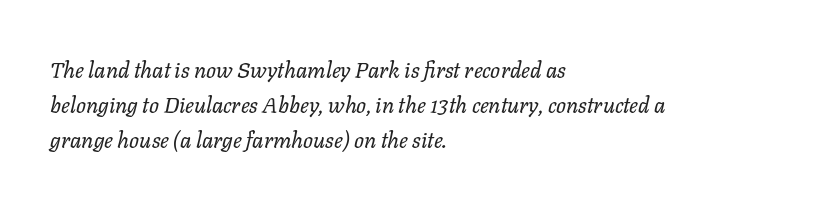
Q: Is the text bold? A: No.
Q: Is the text italic (slanted)? A: Yes, it leans right by about 11 degrees.
Q: Is the text underlined? A: No.
Q: How is the paragraph aligned? A: Left-aligned.
Q: Is the spacing between letters normal or unusually wide? A: Normal.
Q: Is the spacing between lines tight, normal or loose? A: Normal.
